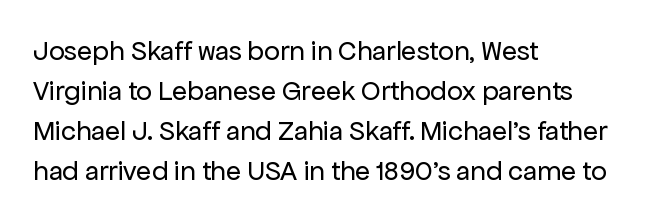
Typographically, this falls in the sans-serif category. Default kerning and tracking; the words read as compact shapes. Do the characters align in a grid? No, the font is proportional. Italic? Not at all — the glyphs are vertical. The cut favours lightness, reaching ordinary text weight at its darkest. Vertical spacing — default.
